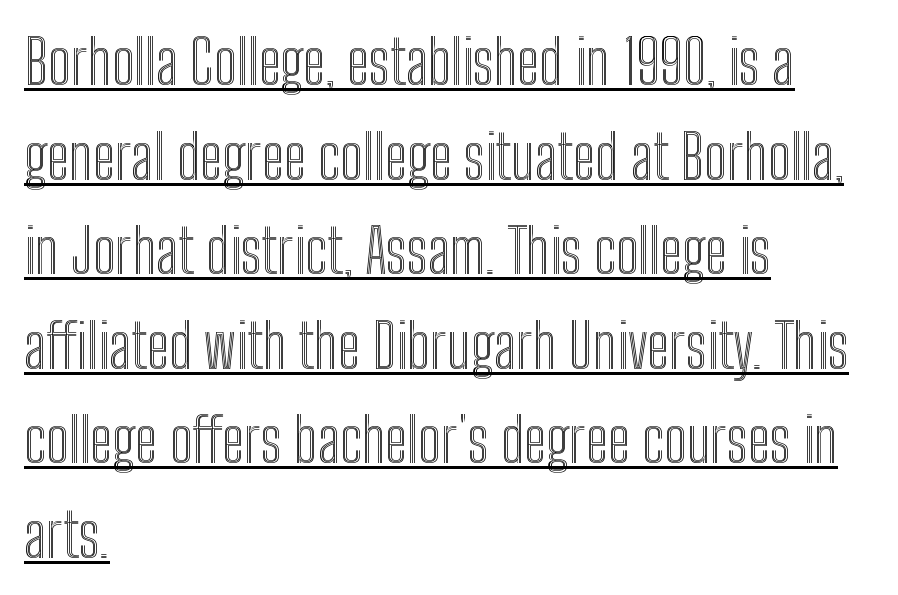
Q: Is the text italic (slanted)? A: No, it is upright.
Q: Is the text underlined? A: Yes.
Q: How is the paragraph aligned? A: Left-aligned.
Q: Is the spacing between letters normal or unusually wide? A: Normal.
Q: Is the spacing between lines tight, normal or loose? A: Normal.
Q: Width (condensed, normal, or wide)? A: Condensed.
Q: x-height? A: Medium.
Q: Monospaced? A: No.
